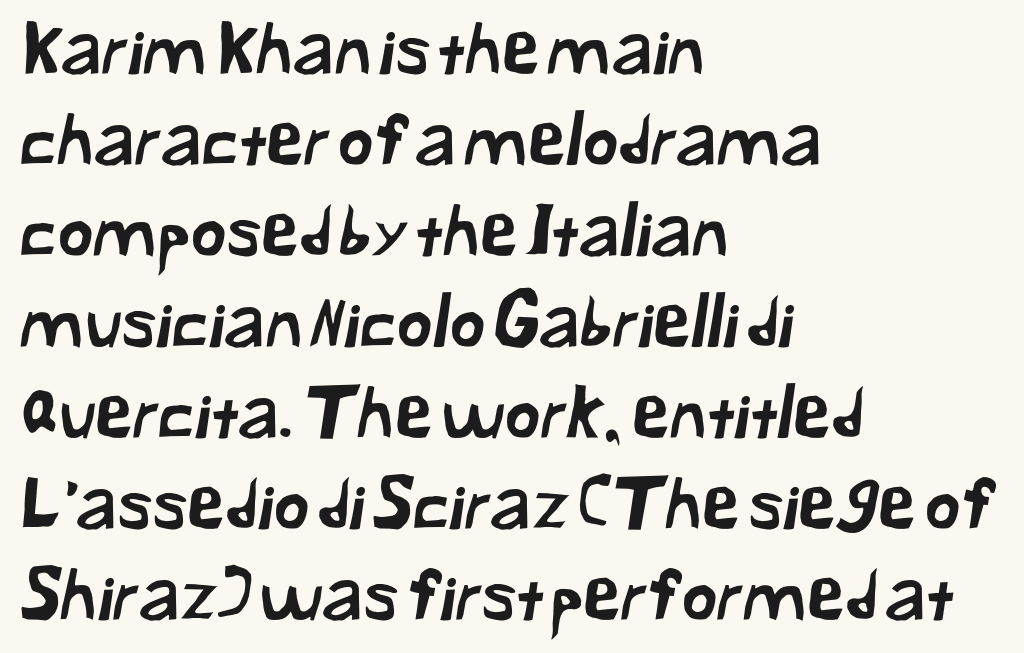
Q: Is the typeface a serif or a sans-serif typeface? A: Sans-serif.
Q: Is the text underlined? A: No.
Q: How is the paragraph aligned? A: Left-aligned.
Q: Is the spacing between letters normal or unusually wide? A: Normal.
Q: Is the spacing between lines tight, normal or loose? A: Normal.
Q: Width (condensed, normal, or wide)? A: Normal.
Q: Stroke contrast? A: Low.
Q: x-height? A: Medium.
Q: Monospaced? A: No.
